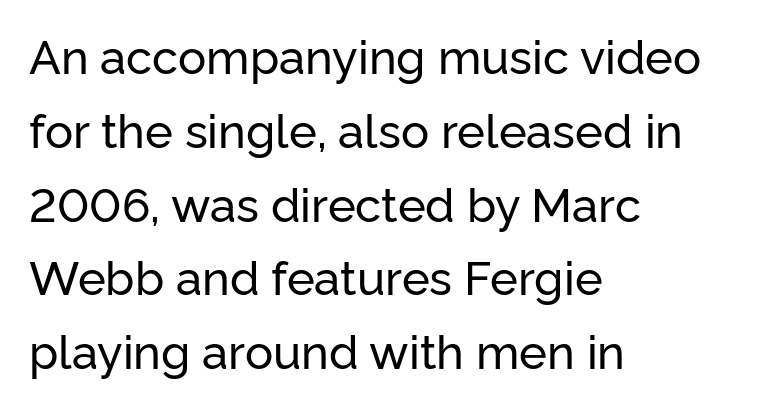
{"serif": "no", "italic": "no", "width": "normal", "stroke_contrast": "low", "x_height": "medium", "monospaced": "no", "underline": "no", "align": "left", "line_spacing": "normal", "line_spacing_ratio": 1.57, "letter_spacing": "normal", "letter_spacing_em": 0.0, "glyph_px": 47}
